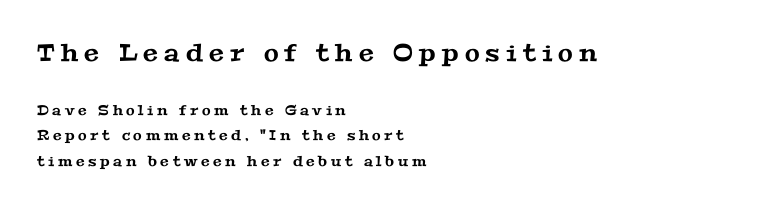
{"underline": "no", "align": "left", "line_spacing_ratio": 1.85, "letter_spacing": "wide", "letter_spacing_em": 0.26, "larger_block": "first", "size_ratio": 1.71, "glyph_px": 24}
